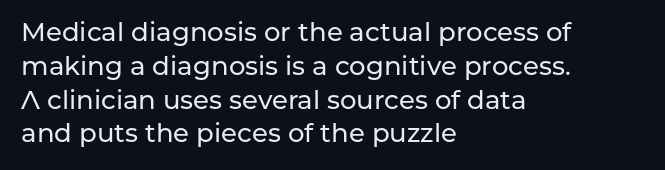
The image shows 26 px text type, upright; set left-aligned, normal line spacing (1.3x), normal letter spacing, not underlined.
